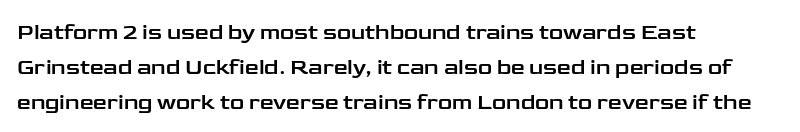
The vertical gap from one line to the next is medium. In terms of posture, this sample is upright. The ragged edge is on the right, which tells us the setting is flush left. Look at the tracking — it's just the regular setting, nothing added. Only glyphs here, with clear space below each row.
